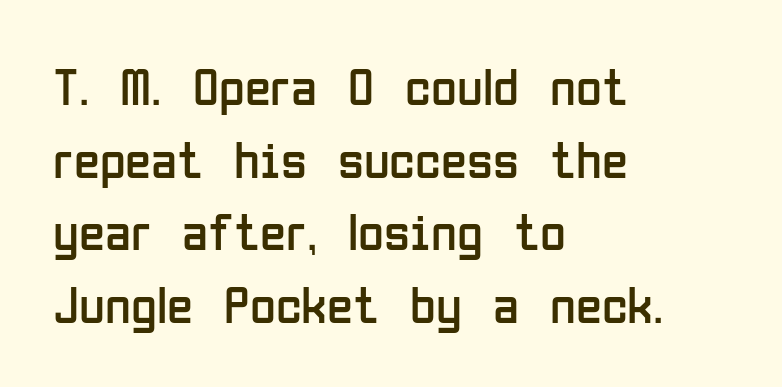
Q: Is the text bold? A: No.
Q: Is the text italic (slanted)? A: No, it is upright.
Q: Is the typeface a serif or a sans-serif typeface? A: Sans-serif.
Q: Is the text underlined? A: No.
Q: How is the paragraph aligned? A: Left-aligned.
Q: Is the spacing between letters normal or unusually wide? A: Normal.
Q: Is the spacing between lines tight, normal or loose? A: Normal.
Q: Width (condensed, normal, or wide)? A: Condensed.
Q: Stroke contrast? A: Low.
Q: x-height? A: Medium.
Q: Monospaced? A: No.
